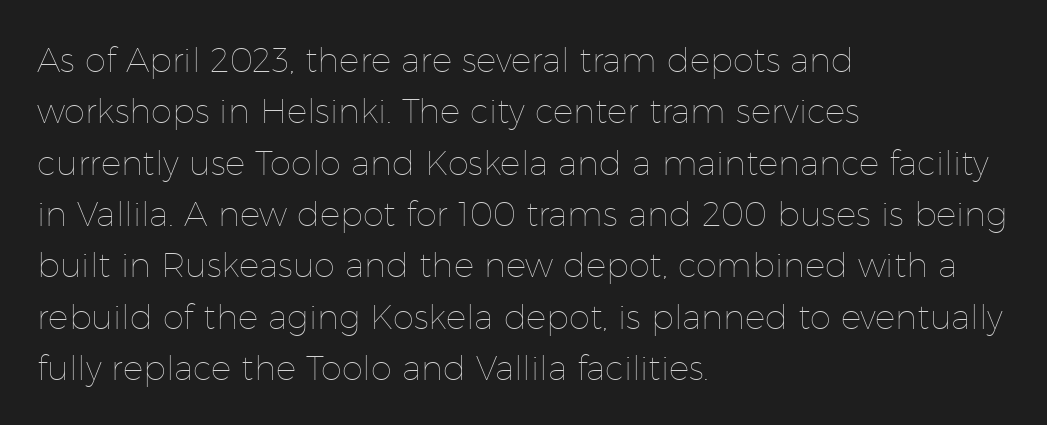
Leftover space on each line is placed entirely after the last word. Students, observe: this is what conventionally led text looks like. Quick note: underline off. The type sits square on the baseline with zero lean. The font sits on the lighter half of the weight spectrum, regular included. The rendering keeps characters at their native spacing.
